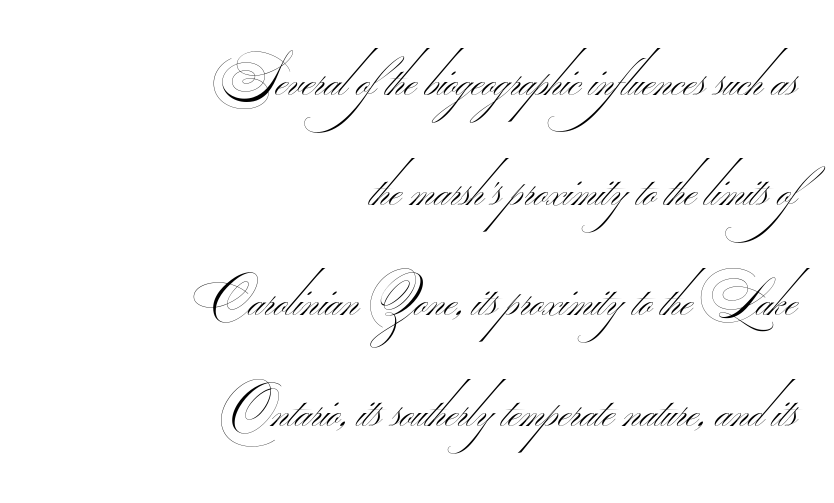
Q: Is the text bold? A: No.
Q: Is the typeface a serif or a sans-serif typeface? A: Sans-serif.
Q: Is the text underlined? A: No.
Q: How is the paragraph aligned? A: Right-aligned.
Q: Is the spacing between letters normal or unusually wide? A: Normal.
Q: Is the spacing between lines tight, normal or loose? A: Loose.
Q: Width (condensed, normal, or wide)? A: Wide.
Q: Stroke contrast? A: Medium.
Q: Monospaced? A: No.
